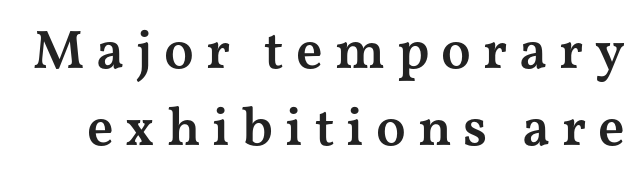
Character widths vary here, with narrow letters taking less room than wide ones. Beneath every word, the page is bare. Glyph-to-glyph distance is far greater than everyday printed text. Horizontal bands of white between lines are of average thickness.
